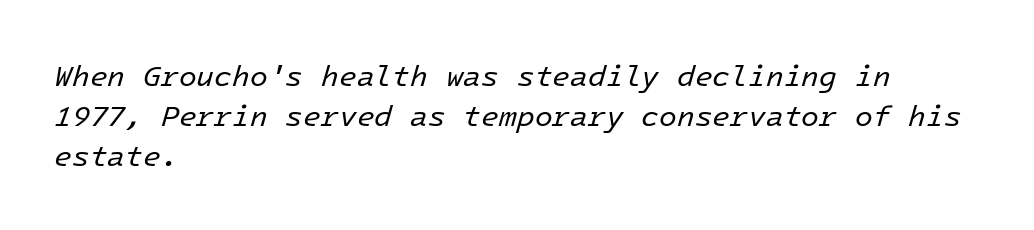
Is there much room between lines? A standard amount, neither cramped nor airy. The lettering tilts uniformly, giving the passage an italic look. A student would call this left alignment; a typographer would say flush left, rag right. Underline: absent.
